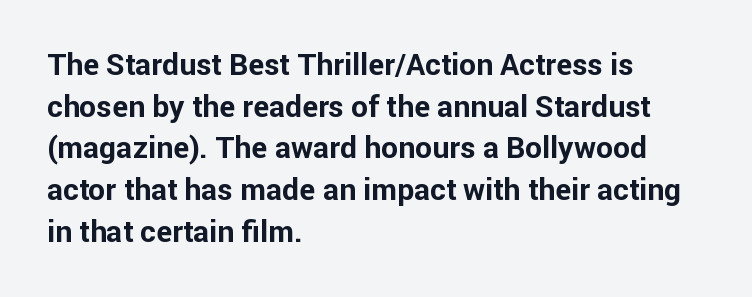
Q: Is the text bold? A: Yes.
Q: Is the text italic (slanted)? A: No, it is upright.
Q: Is the typeface a serif or a sans-serif typeface? A: Sans-serif.
Q: Is the text underlined? A: No.
Q: How is the paragraph aligned? A: Left-aligned.
Q: Is the spacing between letters normal or unusually wide? A: Normal.
Q: Is the spacing between lines tight, normal or loose? A: Normal.
Q: Width (condensed, normal, or wide)? A: Normal.
Q: Stroke contrast? A: Low.
Q: x-height? A: Medium.
Q: Monospaced? A: No.
